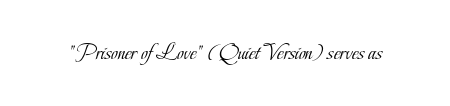
The type is set solid horizontally, with unmodified tracking. Words float on clear page, feet unadorned. A quiet, ordinary-to-light weight characterises the typeface.
